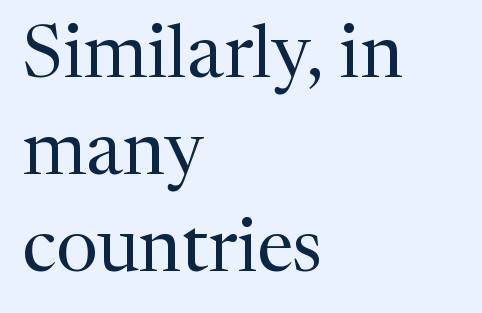
Characters follow at the spacing the type designer built in. The block of text has a typical density, with ordinary space between rows. This sample has the flowing, uneven cadence of proportional lettering. Reading down the block, your eye returns to a fixed left position each line.
